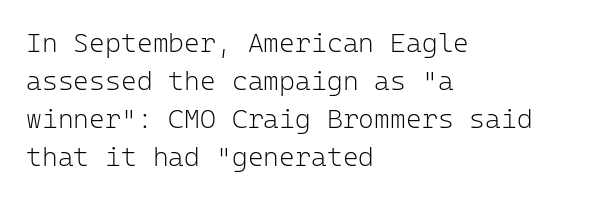
The image shows 27 px text type, upright; set left-aligned, normal line spacing (1.41x), normal letter spacing, not underlined.
